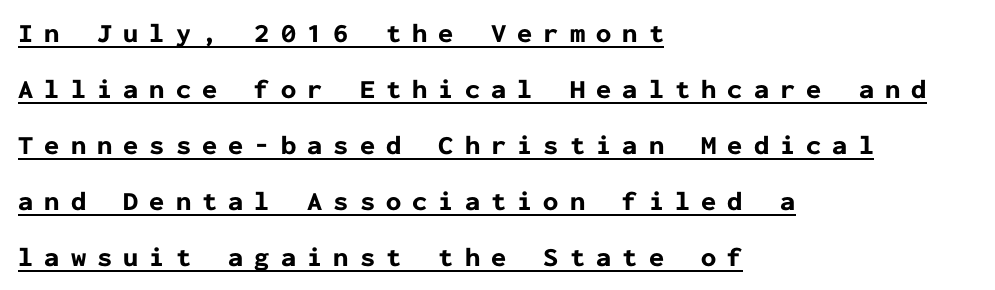
The image shows 27 px bold type, upright; set left-aligned, loose line spacing (2.07x), unusually wide letter spacing (+0.41 em), underlined.
